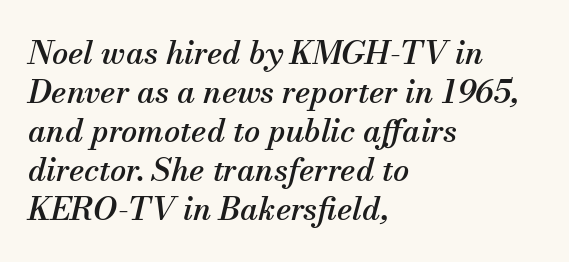
Q: Is the text italic (slanted)? A: Yes, it leans right by about 13 degrees.
Q: Is the typeface a serif or a sans-serif typeface? A: Serif.
Q: Is the text underlined? A: No.
Q: How is the paragraph aligned? A: Left-aligned.
Q: Is the spacing between letters normal or unusually wide? A: Normal.
Q: Width (condensed, normal, or wide)? A: Normal.
Q: Stroke contrast? A: Medium.
Q: x-height? A: Small.
Q: Monospaced? A: No.
